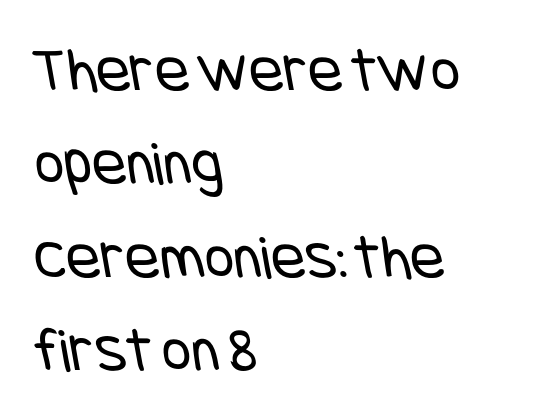
The image shows 64 px regular-weight, condensed sans-serif type; set left-aligned, normal line spacing (1.46x), normal letter spacing, not underlined; low stroke contrast and a large x-height.
